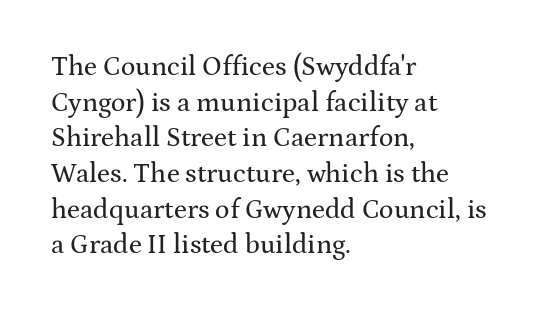
The image shows 27 px text type, upright; set left-aligned, normal line spacing (1.32x), normal letter spacing, not underlined.
